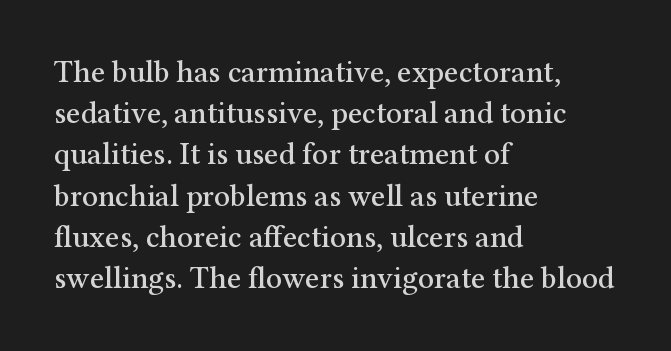
{"serif": "yes", "italic": "no", "width": "normal", "stroke_contrast": "medium", "x_height": "medium", "monospaced": "no", "underline": "no", "align": "left", "line_spacing": "normal", "line_spacing_ratio": 1.33, "letter_spacing": "normal", "letter_spacing_em": 0.0, "glyph_px": 31}
